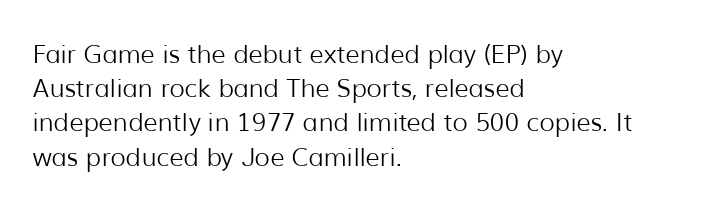
Q: Is the text bold? A: No.
Q: Is the text italic (slanted)? A: No, it is upright.
Q: Is the text underlined? A: No.
Q: How is the paragraph aligned? A: Left-aligned.
Q: Is the spacing between letters normal or unusually wide? A: Normal.
Q: Is the spacing between lines tight, normal or loose? A: Normal.
